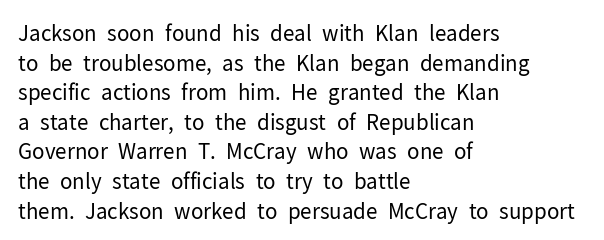
Q: Is the text bold? A: No.
Q: Is the text italic (slanted)? A: No, it is upright.
Q: Is the text underlined? A: No.
Q: How is the paragraph aligned? A: Left-aligned.
Q: Is the spacing between letters normal or unusually wide? A: Normal.
Q: Is the spacing between lines tight, normal or loose? A: Normal.
